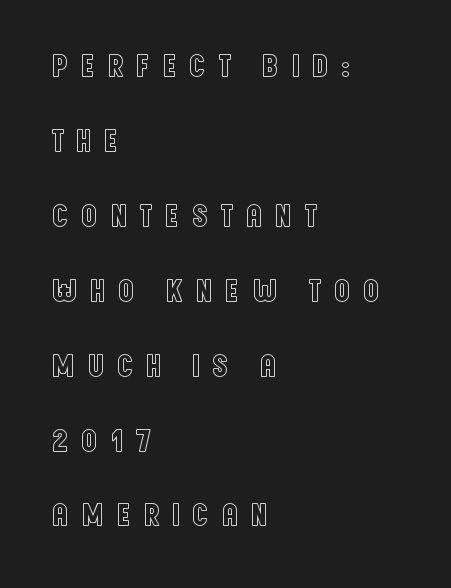
The image shows 33 px condensed type, upright; set left-aligned, loose line spacing (2.27x), unusually wide letter spacing (+0.35 em), not underlined; a large x-height.
